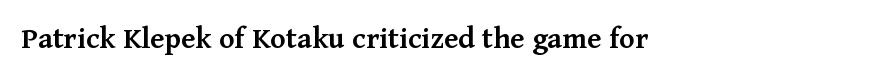
Q: Is the text bold? A: Semi-bold.
Q: Is the text italic (slanted)? A: No, it is upright.
Q: Is the typeface a serif or a sans-serif typeface? A: Serif.
Q: Is the text underlined? A: No.
Q: How is the paragraph aligned? A: Left-aligned.
Q: Is the spacing between letters normal or unusually wide? A: Normal.
Q: Width (condensed, normal, or wide)? A: Normal.
Q: Stroke contrast? A: Medium.
Q: x-height? A: Medium.
Q: Monospaced? A: No.
